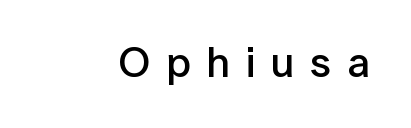
Underlining? Definitely not there. Are there feet on the stems? There aren't — it's a sans. Think of a printed novel: that variable character pitch is what you see here. Summary of weight: moderately heavy, a semibold. A typesetter would call this heavily tracked-out type. Every character sits straight up, as roman type does.
